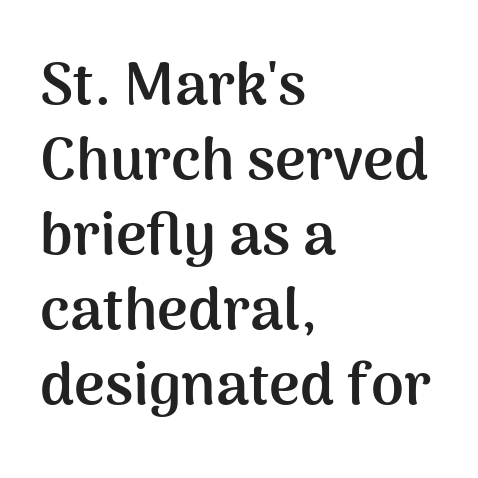
The image shows 59 px semibold sans-serif type, upright; set left-aligned, normal line spacing (1.27x), normal letter spacing, not underlined; medium stroke contrast and a medium x-height.
